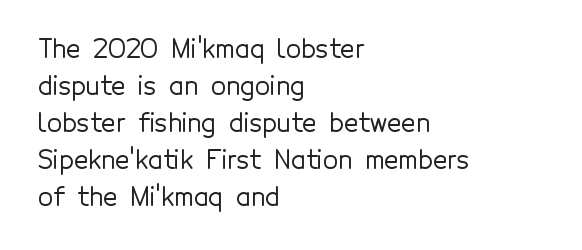
The space beneath each line is pristine and unruled. Compared with typical paragraphs, the rows here are spaced about the same. Notice how the passage keeps a crisp vertical edge on the left only. Short note: letters normally spaced.
